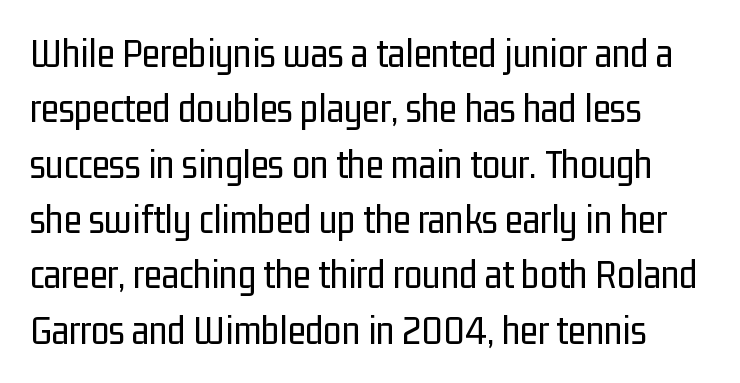
The image shows 41 px regular-weight, condensed sans-serif type, upright; set left-aligned, normal line spacing (1.35x), normal letter spacing, not underlined; low stroke contrast and a medium x-height.
